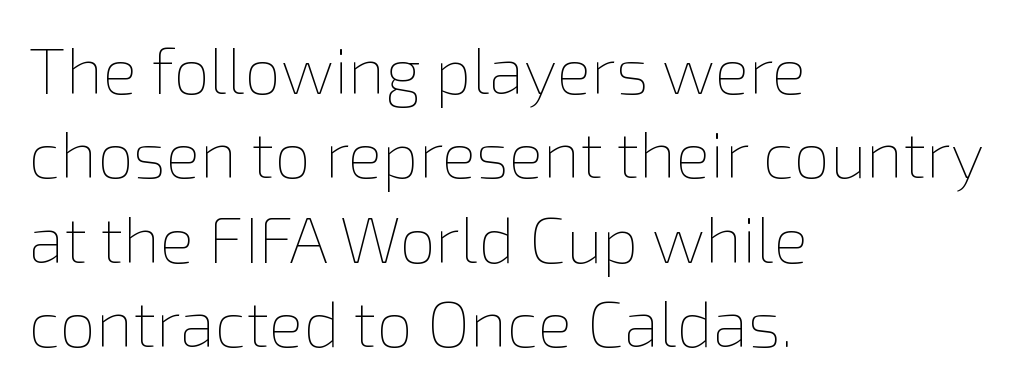
The image shows 65 px thin type, upright; set left-aligned, normal line spacing (1.3x), normal letter spacing, not underlined; a medium x-height.
